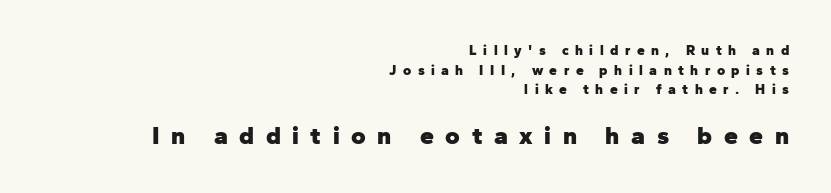
Q: Is the text bold? A: Yes.
Q: Is the text italic (slanted)? A: No, it is upright.
Q: Is the text underlined? A: No.
Q: How is the paragraph aligned? A: Right-aligned.
Q: Is the spacing between letters normal or unusually wide? A: Unusually wide.
Q: Is the spacing between lines tight, normal or loose? A: Normal.
Q: Which block of text is set in a larger size, the first (top) or the second (bottom)? A: The second (bottom) one.
